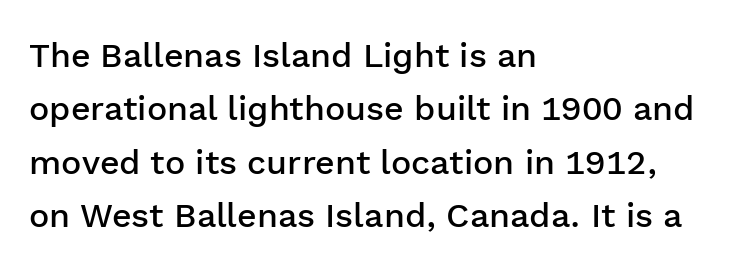
Q: Is the text bold? A: Semi-bold.
Q: Is the text italic (slanted)? A: No, it is upright.
Q: Is the typeface a serif or a sans-serif typeface? A: Sans-serif.
Q: Is the text underlined? A: No.
Q: How is the paragraph aligned? A: Left-aligned.
Q: Is the spacing between letters normal or unusually wide? A: Normal.
Q: Is the spacing between lines tight, normal or loose? A: Normal.
Q: Width (condensed, normal, or wide)? A: Normal.
Q: Stroke contrast? A: Low.
Q: x-height? A: Medium.
Q: Monospaced? A: No.
